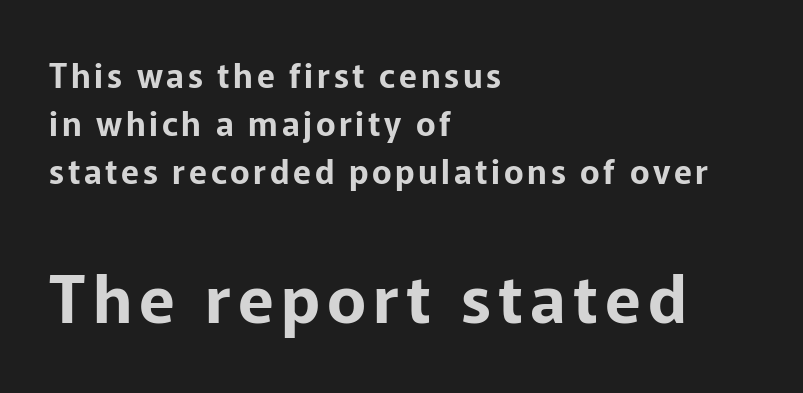
{"serif": "no", "italic": "no", "width": "normal", "stroke_contrast": "low", "x_height": "medium", "monospaced": "no", "underline": "no", "align": "left", "line_spacing": "normal", "line_spacing_ratio": 1.46, "larger_block": "second", "size_ratio": 2.0, "glyph_px": 66}
